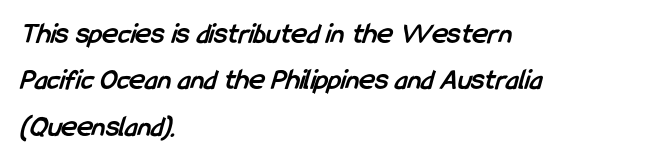
Q: Is the text bold? A: Yes.
Q: Is the typeface a serif or a sans-serif typeface? A: Sans-serif.
Q: Is the text underlined? A: No.
Q: How is the paragraph aligned? A: Left-aligned.
Q: Is the spacing between letters normal or unusually wide? A: Normal.
Q: Is the spacing between lines tight, normal or loose? A: Normal.
Q: Width (condensed, normal, or wide)? A: Condensed.
Q: Stroke contrast? A: Low.
Q: x-height? A: Medium.
Q: Monospaced? A: No.
